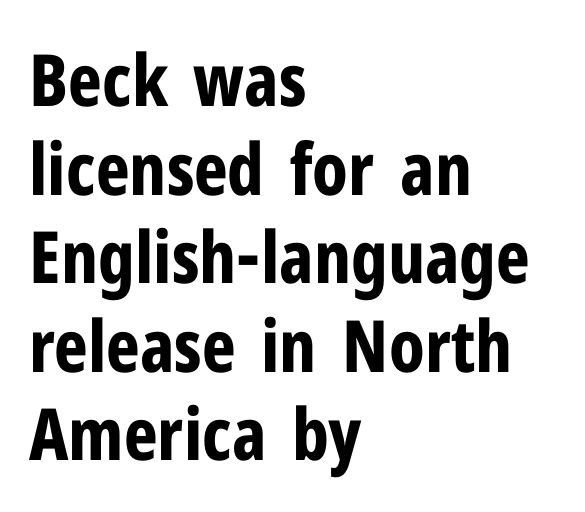
The image shows 72 px bold, condensed sans-serif type, upright; set left-aligned, line spacing 1.23x, normal letter spacing, not underlined; low stroke contrast and a medium x-height.
